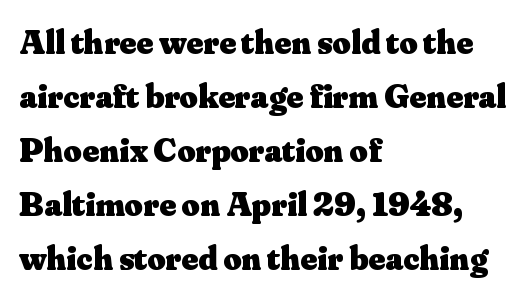
Q: Is the text bold? A: Yes.
Q: Is the text italic (slanted)? A: No, it is upright.
Q: Is the typeface a serif or a sans-serif typeface? A: Serif.
Q: Is the text underlined? A: No.
Q: How is the paragraph aligned? A: Left-aligned.
Q: Is the spacing between letters normal or unusually wide? A: Normal.
Q: Is the spacing between lines tight, normal or loose? A: Normal.
Q: Width (condensed, normal, or wide)? A: Normal.
Q: Stroke contrast? A: Medium.
Q: x-height? A: Small.
Q: Monospaced? A: No.
